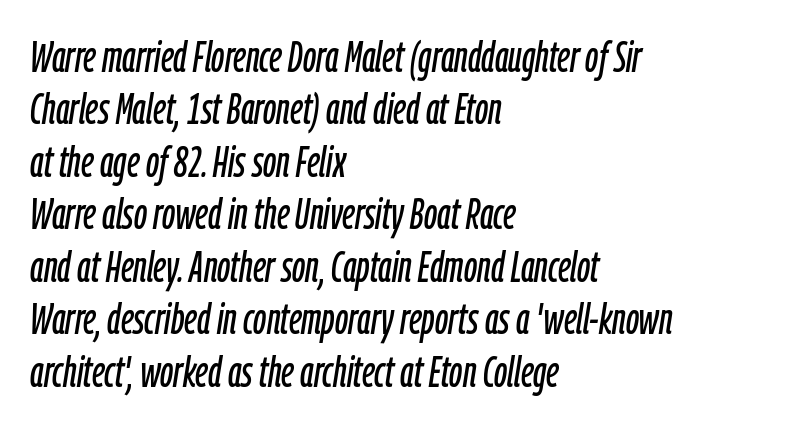
Nobody drew a line under any word here. Tall strokes in this sample are angled rather than plumb. The face used here is proportionally spaced, like ordinary book or web type. This sample uses plain, unmodified letter spacing.
